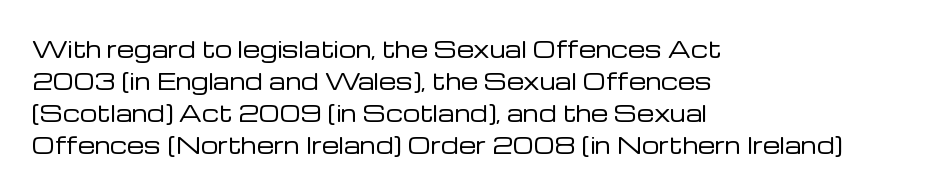
The image shows 22 px text type, upright; set left-aligned, normal line spacing (1.46x), normal letter spacing, not underlined.
